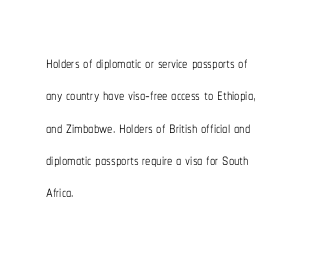
Words float on clear page, feet unadorned. Letters have the restrained weight of plain body copy at most. Horizontal alignment here is leftward, the default for most running prose. Whoever set this chose a conventional vertical rhythm. This sample uses an upright cut, with every glyph sitting square on the baseline.
